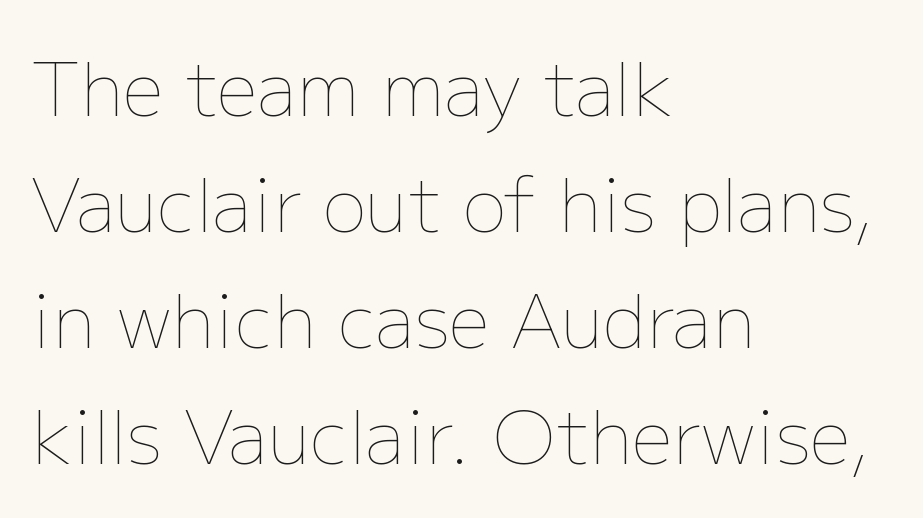
Q: Is the text bold? A: No.
Q: Is the text italic (slanted)? A: No, it is upright.
Q: Is the text underlined? A: No.
Q: How is the paragraph aligned? A: Left-aligned.
Q: Is the spacing between letters normal or unusually wide? A: Normal.
Q: Is the spacing between lines tight, normal or loose? A: Normal.
Q: Width (condensed, normal, or wide)? A: Normal.
Q: Stroke contrast? A: Low.
Q: x-height? A: Medium.
Q: Monospaced? A: No.
